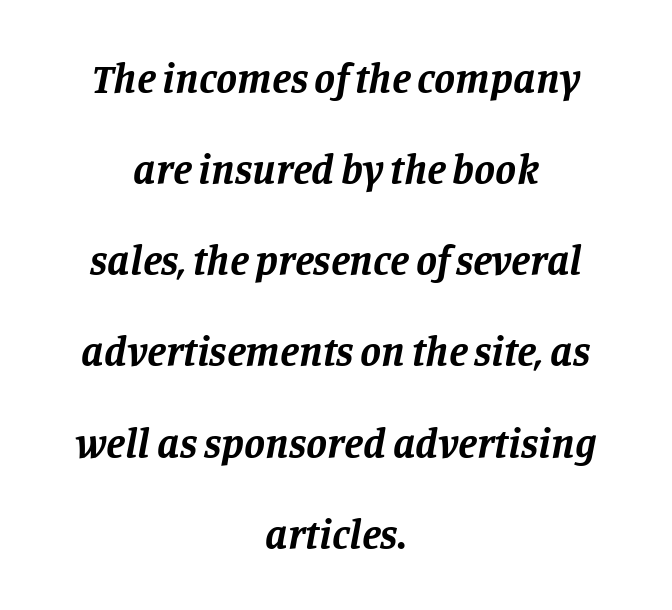
The image shows 42 px bold serif type, italic (leaning right); set centered, loose line spacing (2.17x), normal letter spacing, not underlined; low stroke contrast and a large x-height.
